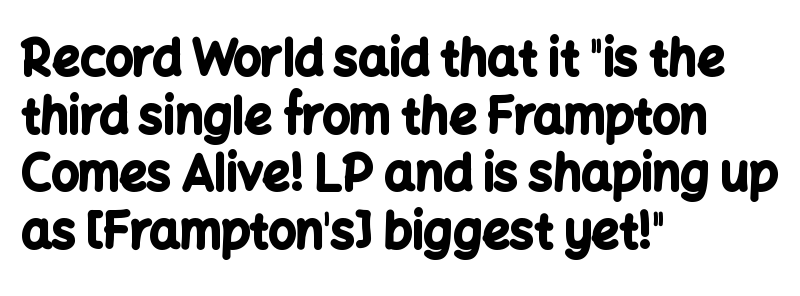
{"serif": "no", "italic": "no", "bold": "yes", "weight": "bold", "width": "normal", "stroke_contrast": "low", "x_height": "medium", "monospaced": "no", "underline": "no", "align": "left", "line_spacing_ratio": 1.2, "letter_spacing": "normal", "letter_spacing_em": 0.0, "glyph_px": 48}
